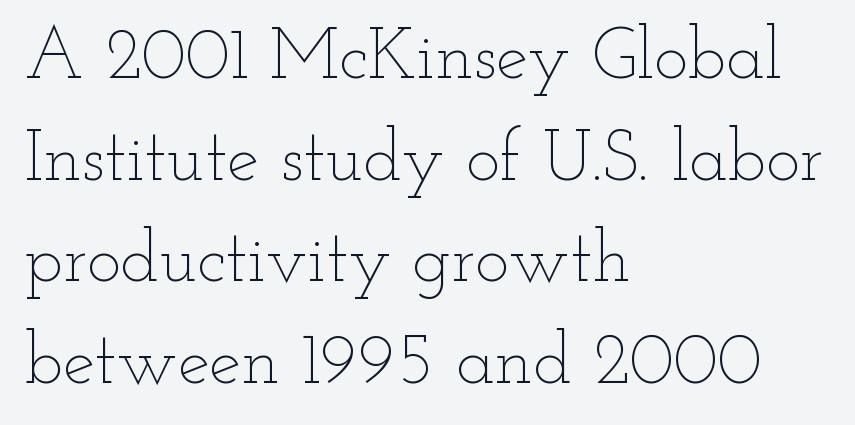
This is roman type, the default non-slanted kind. Vertically, the passage feels balanced, rows spaced as you'd expect. The horizontal fit of the characters is conventional and even. Where is the straight margin? On the left. Weight: in the light-to-regular range.
